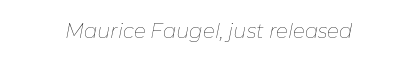
{"italic": "yes", "lean": "right", "slant_degrees": 11, "bold": "no", "underline": "no", "letter_spacing": "normal", "letter_spacing_em": 0.0, "glyph_px": 20}
